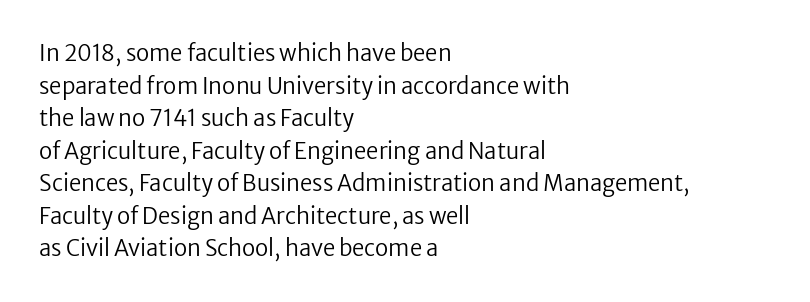
The image shows 22 px text type, upright; set left-aligned, normal line spacing (1.48x), normal letter spacing, not underlined.
